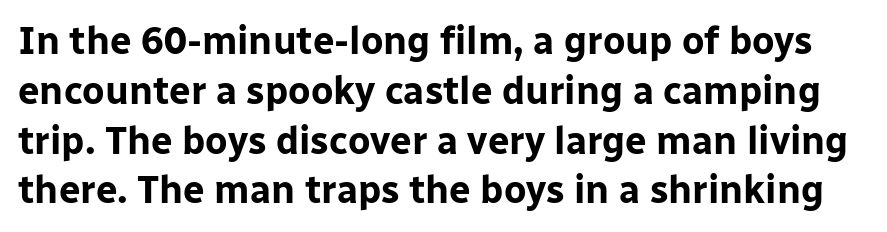
Q: Is the text bold? A: Yes.
Q: Is the text italic (slanted)? A: No, it is upright.
Q: Is the typeface a serif or a sans-serif typeface? A: Sans-serif.
Q: Is the text underlined? A: No.
Q: Is the spacing between letters normal or unusually wide? A: Normal.
Q: Is the spacing between lines tight, normal or loose? A: Normal.
Q: Width (condensed, normal, or wide)? A: Normal.
Q: Stroke contrast? A: Low.
Q: x-height? A: Medium.
Q: Monospaced? A: No.
